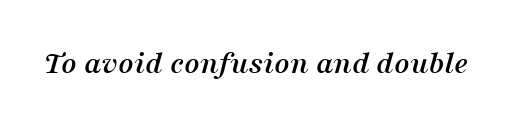
{"serif": "yes", "italic": "yes", "lean": "right", "slant_degrees": 16, "width": "normal", "stroke_contrast": "medium", "x_height": "medium", "monospaced": "no", "underline": "no", "letter_spacing": "normal", "letter_spacing_em": 0.0, "glyph_px": 33}
